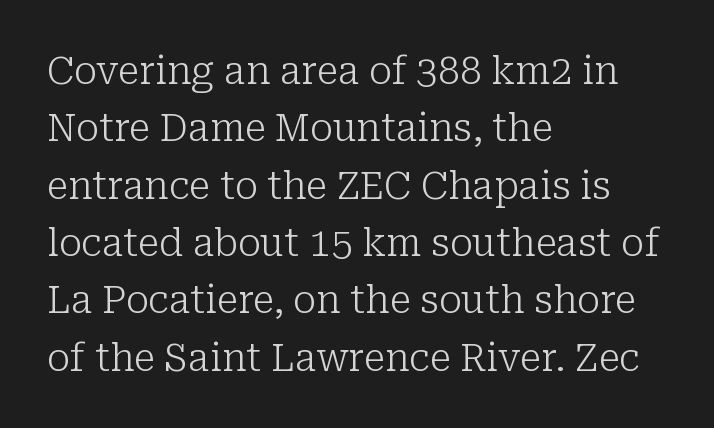
{"serif": "yes", "italic": "no", "bold": "no", "weight": "light", "width": "normal", "stroke_contrast": "low", "x_height": "medium", "monospaced": "no", "underline": "no", "align": "left", "line_spacing": "normal", "line_spacing_ratio": 1.47, "letter_spacing": "normal", "letter_spacing_em": 0.0, "glyph_px": 39}
